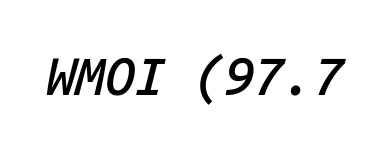
Q: Is the text bold? A: Semi-bold.
Q: Is the text italic (slanted)? A: Yes, it leans right by about 14 degrees.
Q: Is the text underlined? A: No.
Q: Is the spacing between letters normal or unusually wide? A: Normal.
Q: Width (condensed, normal, or wide)? A: Normal.
Q: Stroke contrast? A: Low.
Q: x-height? A: Medium.
Q: Monospaced? A: Yes.
